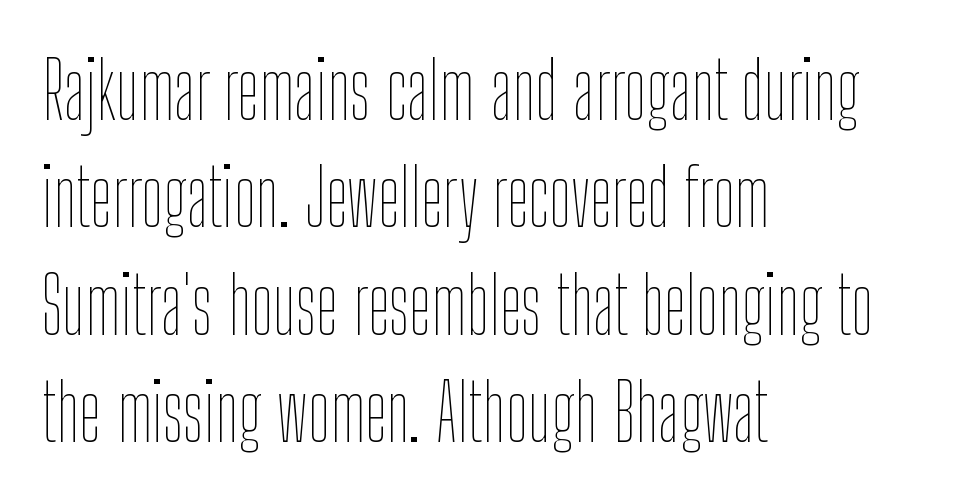
The tracking reads as untouched default to a designer's eye. The face used here is proportionally spaced, like ordinary book or web type. Decoration check: the copy has no underline. Is the block centered? No — it sits flush against the left margin. Each stroke keeps to a modest, everyday thickness or less.
